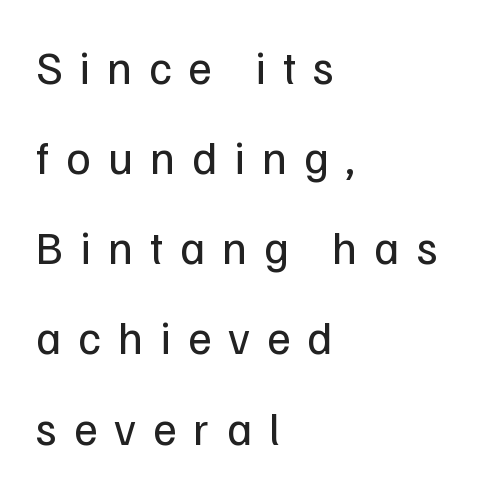
Q: Is the text bold? A: No.
Q: Is the text italic (slanted)? A: No, it is upright.
Q: Is the typeface a serif or a sans-serif typeface? A: Sans-serif.
Q: Is the text underlined? A: No.
Q: How is the paragraph aligned? A: Left-aligned.
Q: Is the spacing between letters normal or unusually wide? A: Unusually wide.
Q: Is the spacing between lines tight, normal or loose? A: Loose.
Q: Width (condensed, normal, or wide)? A: Normal.
Q: Stroke contrast? A: Low.
Q: x-height? A: Medium.
Q: Monospaced? A: No.
